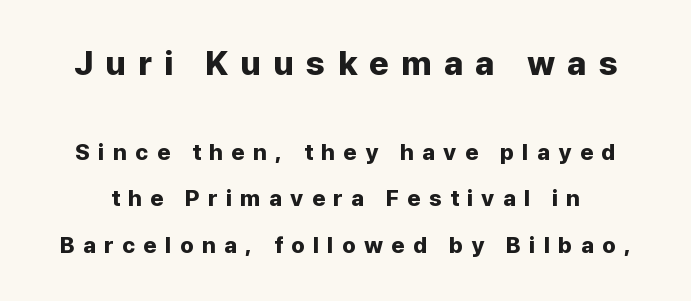
The image shows 34 px bold sans-serif type, upright; set loose line spacing (2.02x), unusually wide letter spacing (+0.36 em), not underlined; the first (top) block is 1.48x larger; low stroke contrast and a medium x-height.
